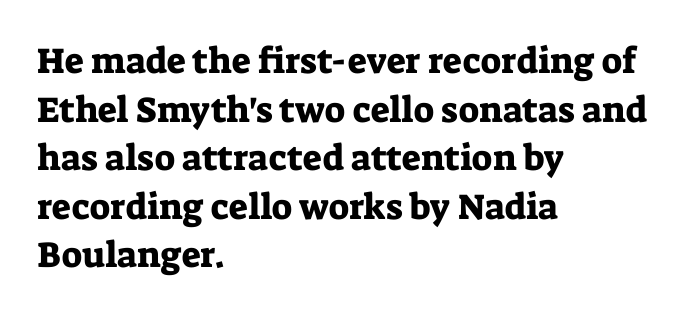
Q: Is the text italic (slanted)? A: No, it is upright.
Q: Is the typeface a serif or a sans-serif typeface? A: Serif.
Q: Is the text underlined? A: No.
Q: How is the paragraph aligned? A: Left-aligned.
Q: Is the spacing between letters normal or unusually wide? A: Normal.
Q: Is the spacing between lines tight, normal or loose? A: Normal.
Q: Width (condensed, normal, or wide)? A: Normal.
Q: Stroke contrast? A: Low.
Q: x-height? A: Medium.
Q: Monospaced? A: No.
